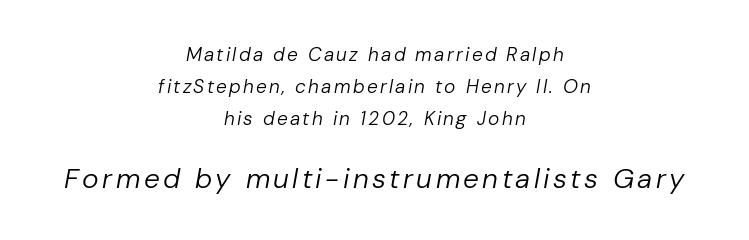
Is the lower block the larger one? Yes — the lower block carries the bigger type. Unmarked baselines from the first word to the last. Each letter keeps its own natural width here, so spacing adapts to shape. A quiet, ordinary-to-light weight characterises the typeface. Horizontal bands of white between lines are of average thickness. Both edges are ragged and mirror each other, which tells us the setting is centered.
